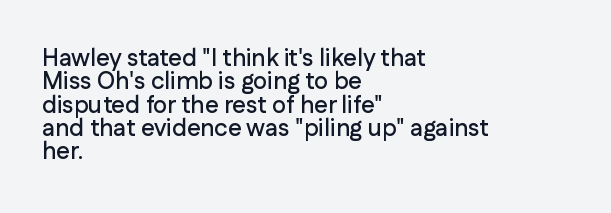
Q: Is the text italic (slanted)? A: No, it is upright.
Q: Is the text underlined? A: No.
Q: How is the paragraph aligned? A: Left-aligned.
Q: Is the spacing between letters normal or unusually wide? A: Normal.
Q: Is the spacing between lines tight, normal or loose? A: Tight.
